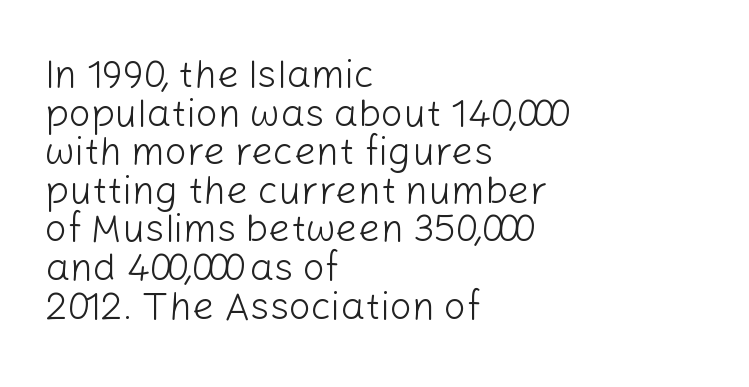
{"serif": "no", "italic": "no", "bold": "no", "weight": "light", "width": "normal", "stroke_contrast": "low", "x_height": "medium", "monospaced": "no", "underline": "no", "align": "left", "line_spacing": "tight", "line_spacing_ratio": 0.99, "letter_spacing": "normal", "letter_spacing_em": 0.0, "glyph_px": 39}
